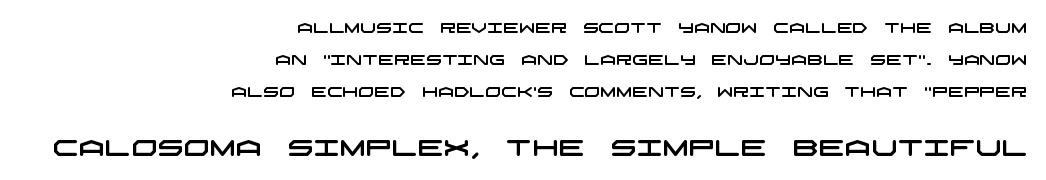
The image shows 23 px text type; set right-aligned, loose line spacing (2.3x), normal letter spacing, not underlined; the second (bottom) block is 1.64x larger.
